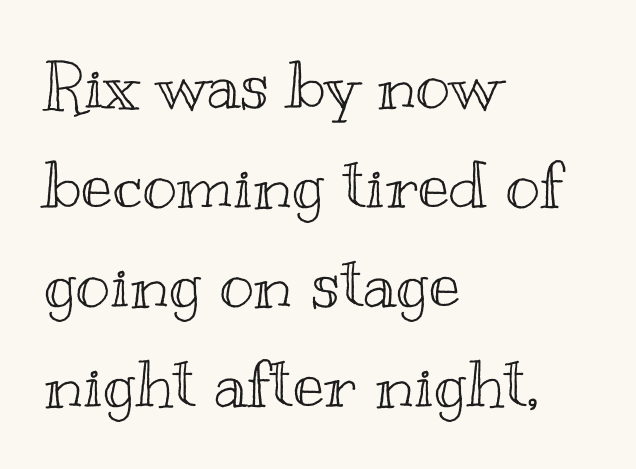
The image shows 66 px wide type, upright; set left-aligned, normal line spacing (1.51x), normal letter spacing, not underlined; a small x-height.
